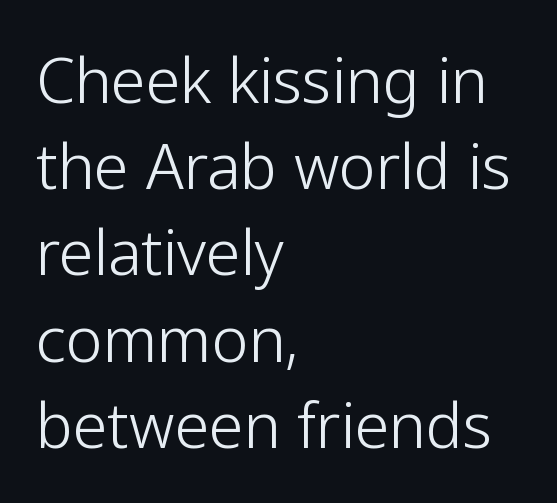
The letters look calm and open, with moderate or lighter stems. Type style note: lacks serifs. Any mark beneath the type? The region is blank. Tracking value appears to be zero — textbook default spacing.
